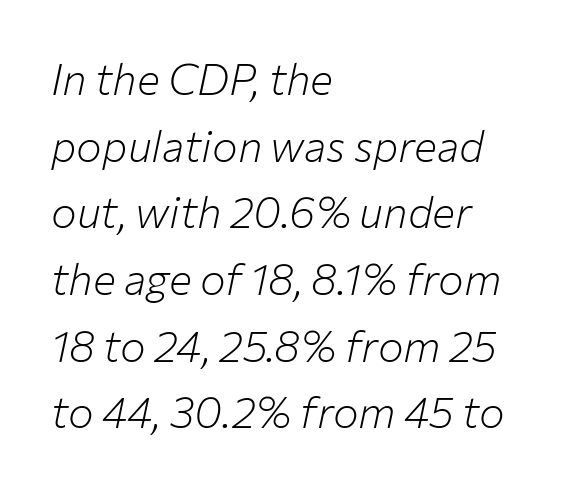
Descenders hang freely into open space. These lines were composed using italics. The rendering anchors every line to the left-hand side. Weight: not bold — regular or lighter.
